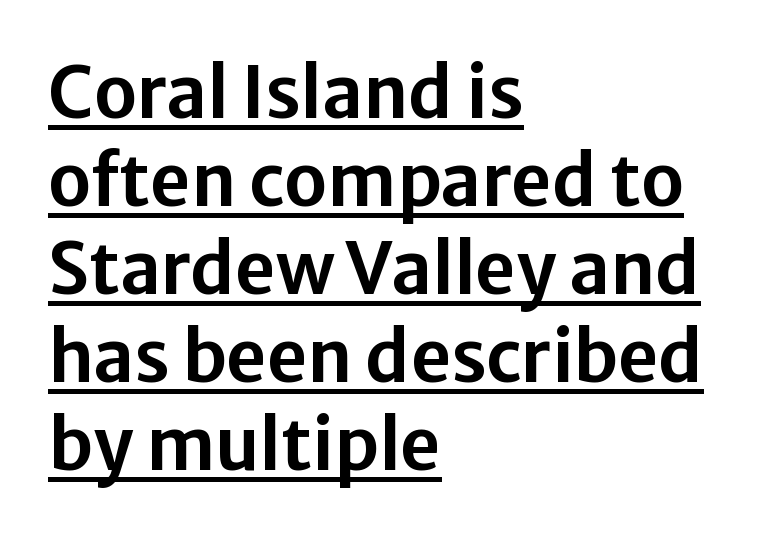
Character widths vary here, with narrow letters taking less room than wide ones. Unlike a traditional serif, this face leaves its strokes unadorned. Quick note: not italic, upright. Visually the block forms a straight wall on the left and a jagged coastline on the right.
